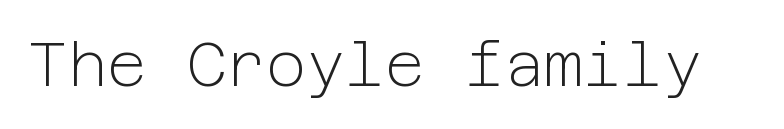
{"serif": "no", "italic": "no", "bold": "no", "weight": "light", "width": "normal", "stroke_contrast": "low", "x_height": "medium", "underline": "no", "letter_spacing": "normal", "letter_spacing_em": 0.0, "glyph_px": 61}
